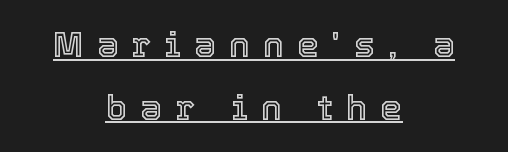
{"italic": "no", "width": "normal", "x_height": "medium", "monospaced": "no", "underline": "yes", "align": "center", "line_spacing_ratio": 1.79, "letter_spacing": "wide", "letter_spacing_em": 0.37, "glyph_px": 35}
